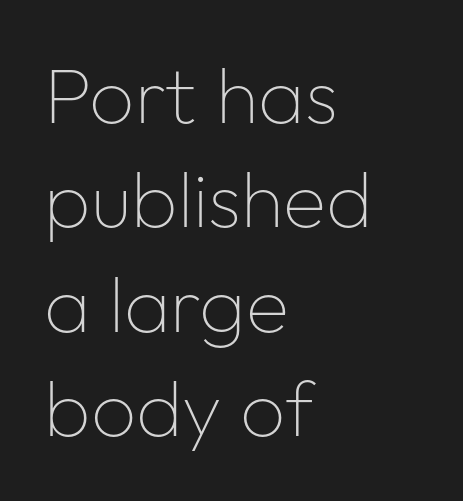
The image shows 79 px thin sans-serif type, upright; set left-aligned, normal line spacing (1.32x), normal letter spacing, not underlined; low stroke contrast and a medium x-height.
